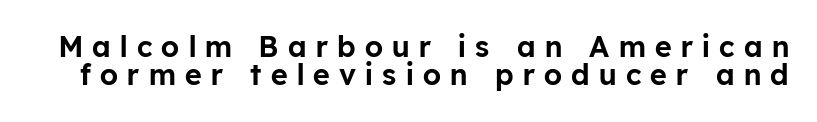
The image shows 29 px sans-serif type, upright; set tight line spacing (0.95x), unusually wide letter spacing (+0.32 em), not underlined; low stroke contrast and a medium x-height.
